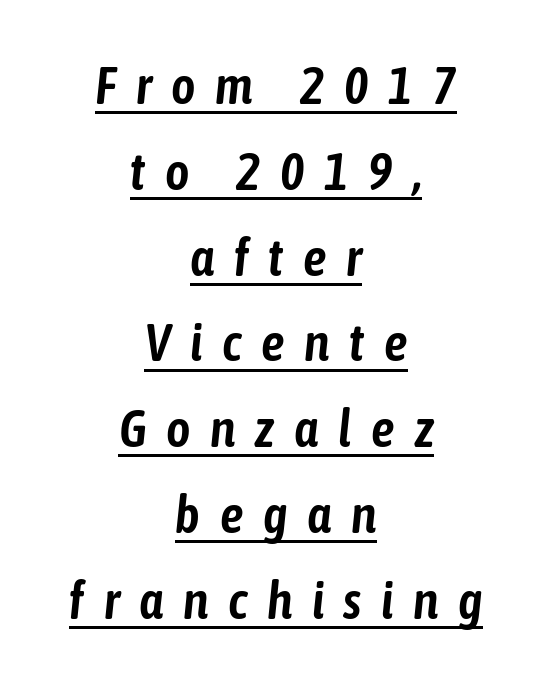
{"italic": "yes", "lean": "right", "slant_degrees": 6, "width": "condensed", "stroke_contrast": "low", "x_height": "medium", "monospaced": "no", "underline": "yes", "align": "center", "line_spacing": "normal", "line_spacing_ratio": 1.65, "letter_spacing": "wide", "letter_spacing_em": 0.38, "glyph_px": 52}
